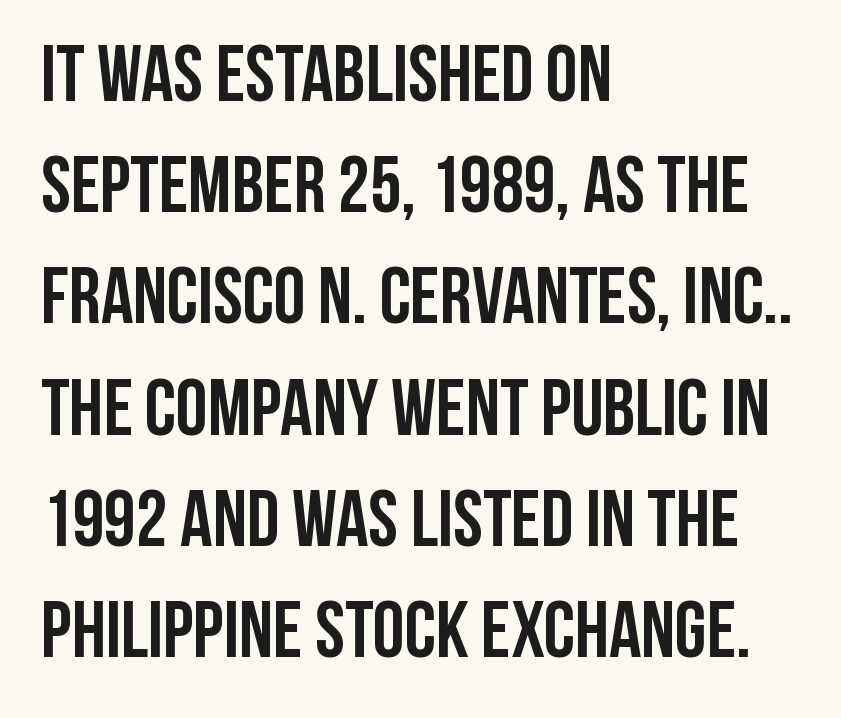
The image shows 80 px semibold, condensed sans-serif type, upright; set left-aligned, normal line spacing (1.39x), normal letter spacing, not underlined; low stroke contrast and a large x-height.
